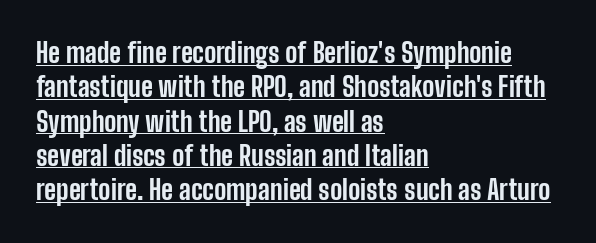
The image shows 27 px bold type, upright; set left-aligned, normal line spacing (1.27x), normal letter spacing, underlined.
